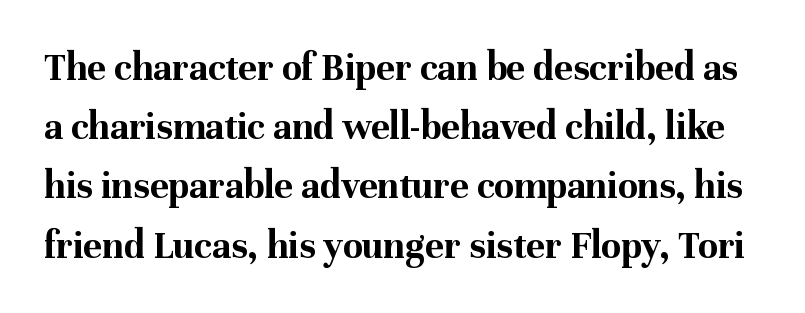
Q: Is the text bold? A: Yes.
Q: Is the text italic (slanted)? A: No, it is upright.
Q: Is the typeface a serif or a sans-serif typeface? A: Serif.
Q: Is the text underlined? A: No.
Q: Is the spacing between letters normal or unusually wide? A: Normal.
Q: Is the spacing between lines tight, normal or loose? A: Normal.
Q: Width (condensed, normal, or wide)? A: Normal.
Q: Stroke contrast? A: Medium.
Q: x-height? A: Medium.
Q: Monospaced? A: No.
